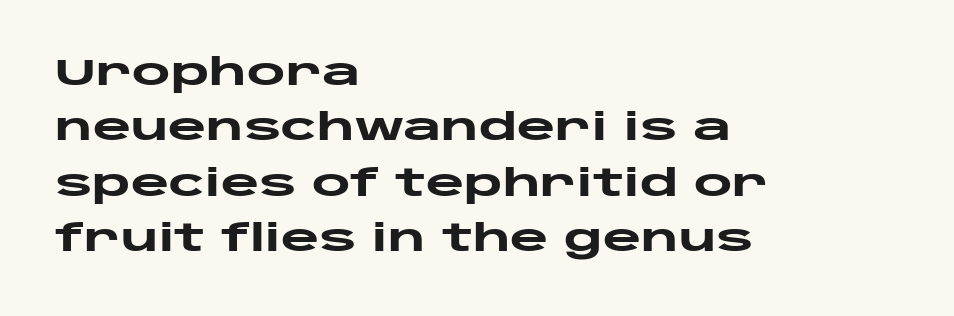
{"serif": "no", "italic": "no", "bold": "yes", "weight": "heavy", "width": "wide", "stroke_contrast": "low", "x_height": "large", "monospaced": "no", "underline": "no", "align": "left", "line_spacing": "normal", "line_spacing_ratio": 1.5, "letter_spacing": "normal", "letter_spacing_em": 0.0, "glyph_px": 37}
